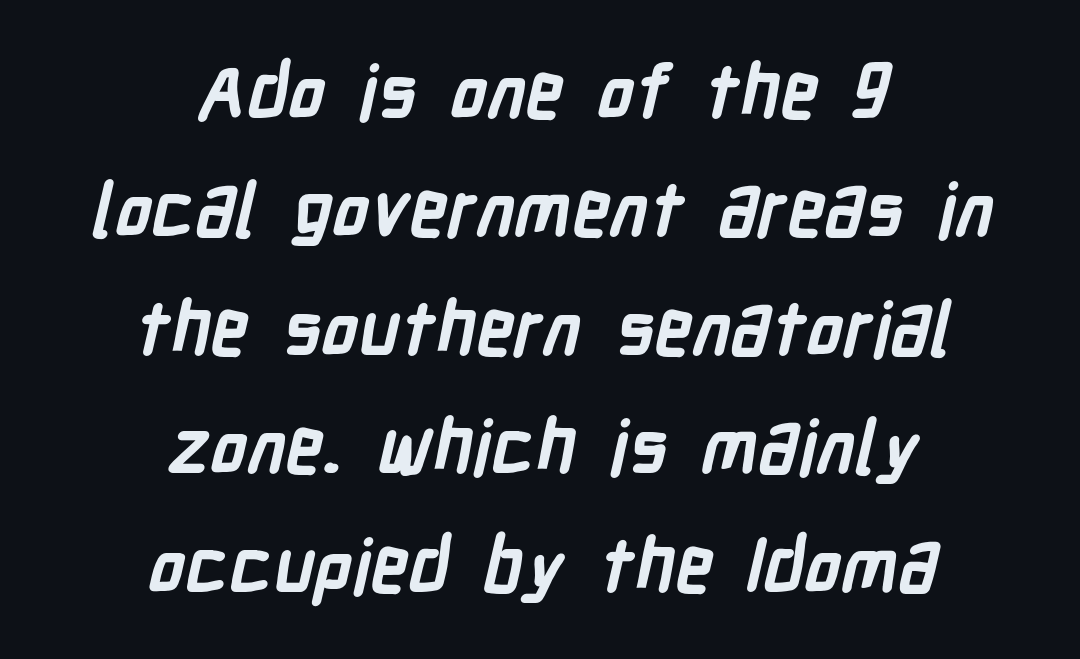
{"serif": "no", "bold": "yes", "weight": "semibold", "width": "condensed", "stroke_contrast": "low", "x_height": "medium", "monospaced": "no", "underline": "no", "align": "center", "line_spacing": "normal", "line_spacing_ratio": 1.58, "letter_spacing": "normal", "letter_spacing_em": 0.0, "glyph_px": 75}
